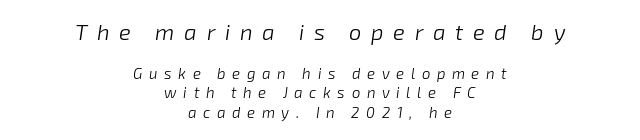
The image shows 22 px text type, italic (leaning right); set centered, normal line spacing (1.29x), unusually wide letter spacing (+0.44 em), not underlined; the first (top) block is 1.47x larger.
